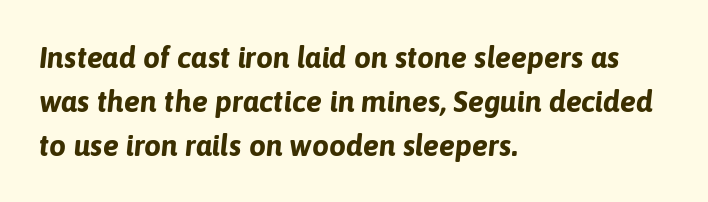
The lines sit at an ordinary, default distance from one another. The rendering applies a slant to the glyphs. Notice how the passage keeps a crisp vertical edge on the left only. Varying glyph widths throughout — classic text-font behaviour.
